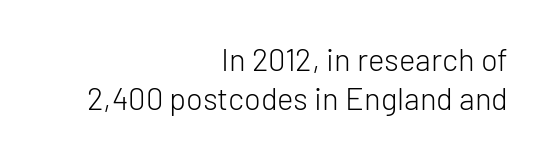
{"serif": "no", "italic": "no", "bold": "no", "weight": "light", "width": "normal", "stroke_contrast": "low", "x_height": "medium", "monospaced": "no", "underline": "no", "align": "right", "line_spacing": "normal", "line_spacing_ratio": 1.25, "letter_spacing": "normal", "letter_spacing_em": 0.0, "glyph_px": 31}
